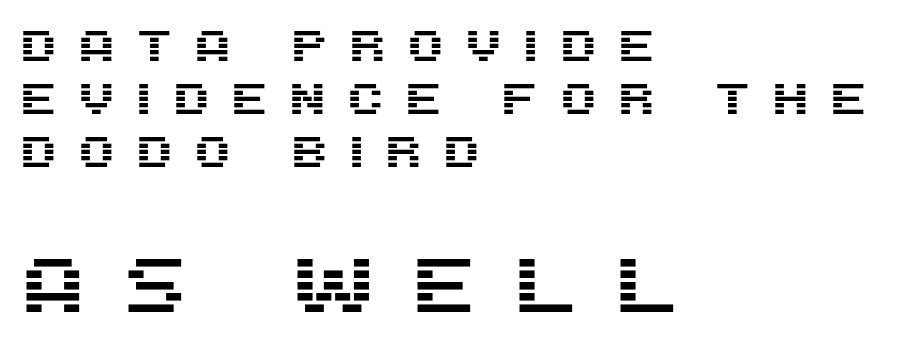
The image shows 77 px sans-serif type, upright; set left-aligned, line spacing 1.21x, unusually wide letter spacing (+0.44 em), not underlined; the second (bottom) block is 1.75x larger; medium stroke contrast and a large x-height.
